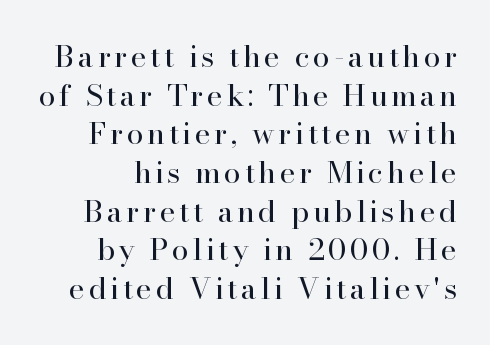
The image shows 30 px regular-weight serif type, upright; set right-aligned, normal line spacing (1.29x), not underlined; high stroke contrast and a small x-height.
